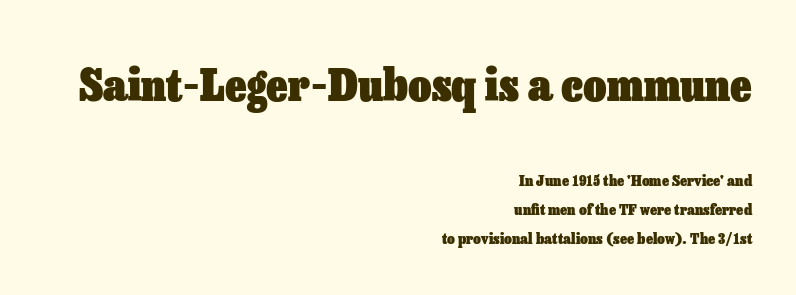
Does extra space separate the letters? No, they use regular spacing. Has an underline been added? It has not. Rendered with straight, roman letterforms. This sample has the flowing, uneven cadence of proportional lettering. Which of the two is more prominent by size? The first, at the top. The rag falls on the left side of this text block.
